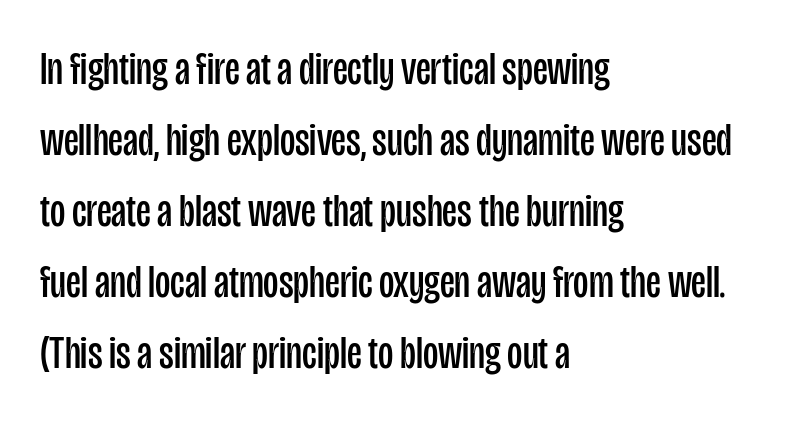
Q: Is the text bold? A: No.
Q: Is the text italic (slanted)? A: No, it is upright.
Q: Is the typeface a serif or a sans-serif typeface? A: Sans-serif.
Q: Is the text underlined? A: No.
Q: How is the paragraph aligned? A: Left-aligned.
Q: Is the spacing between letters normal or unusually wide? A: Normal.
Q: Is the spacing between lines tight, normal or loose? A: Normal.
Q: Width (condensed, normal, or wide)? A: Condensed.
Q: Stroke contrast? A: Low.
Q: x-height? A: Large.
Q: Monospaced? A: No.
